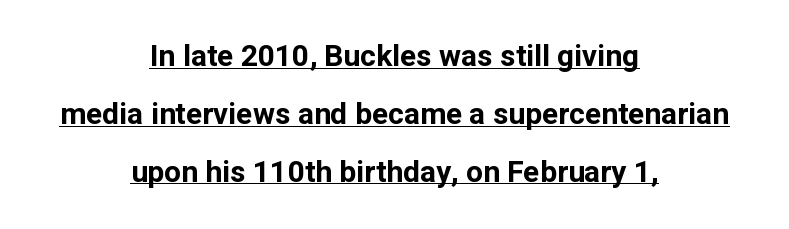
The image shows 30 px bold sans-serif type, upright; set centered, loose line spacing (1.93x), normal letter spacing, underlined; low stroke contrast and a medium x-height.
